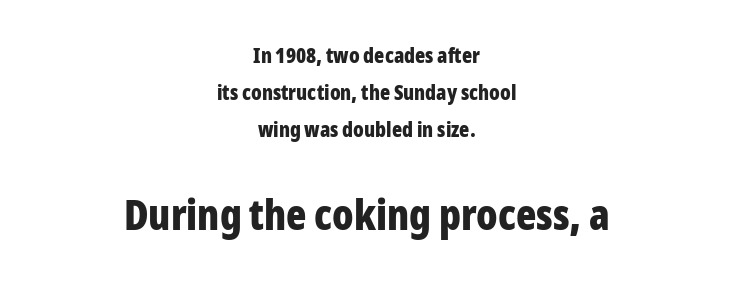
Q: Is the text bold? A: Yes.
Q: Is the text italic (slanted)? A: No, it is upright.
Q: Is the typeface a serif or a sans-serif typeface? A: Sans-serif.
Q: Is the text underlined? A: No.
Q: How is the paragraph aligned? A: Centered.
Q: Is the spacing between letters normal or unusually wide? A: Normal.
Q: Which block of text is set in a larger size, the first (top) or the second (bottom)? A: The second (bottom) one.
Q: Width (condensed, normal, or wide)? A: Condensed.
Q: Stroke contrast? A: Low.
Q: x-height? A: Medium.
Q: Monospaced? A: No.
